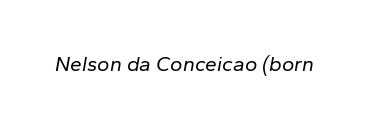
Honestly, the letter spacing is just normal — you wouldn't notice it. The specimen reads as italic at a glance. On a weight scale, this lands at 450 or below. The zone under the glyphs is completely vacant.
